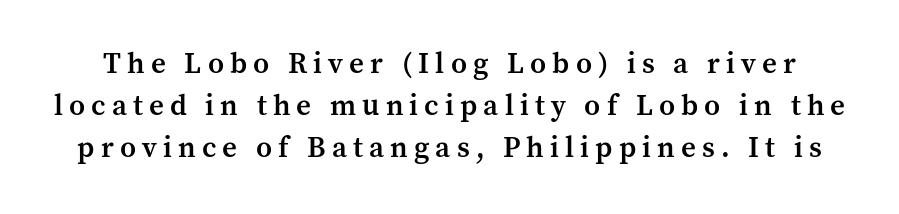
The typeface chosen for these lines features serifs. The rendering uses natural spacing where letterforms have individual widths. Ordinary non-slanted type is in use. The letters are semibold — heavier than regular but short of a full bold.
